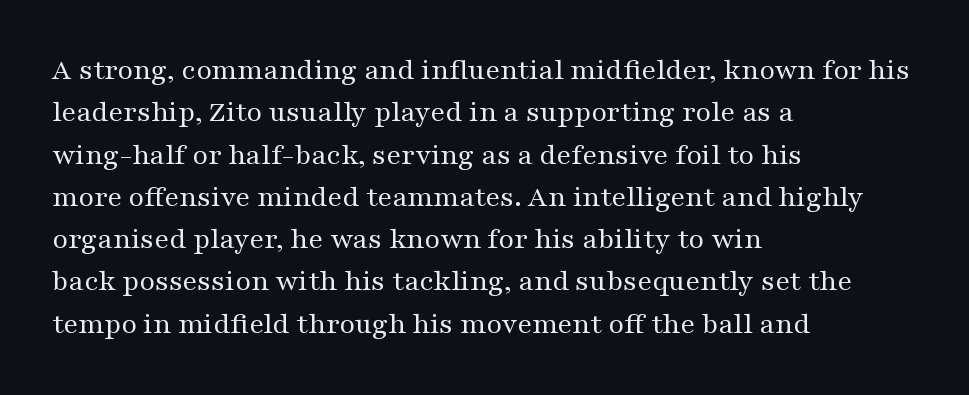
{"serif": "yes", "italic": "no", "bold": "no", "weight": "regular", "width": "wide", "stroke_contrast": "medium", "x_height": "medium", "monospaced": "no", "underline": "no", "align": "left", "line_spacing": "normal", "line_spacing_ratio": 1.41, "letter_spacing": "normal", "letter_spacing_em": 0.0, "glyph_px": 30}
